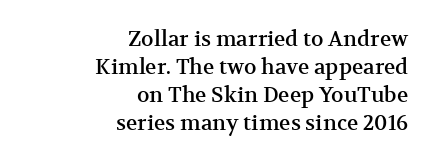
Anything drawn beneath the words? Only blank space. Layout note: lines flush right. Compared with typical body copy, the letter spacing here is the same. Is there any slant? The stems are plumb. Quick note: interline space is typical.
